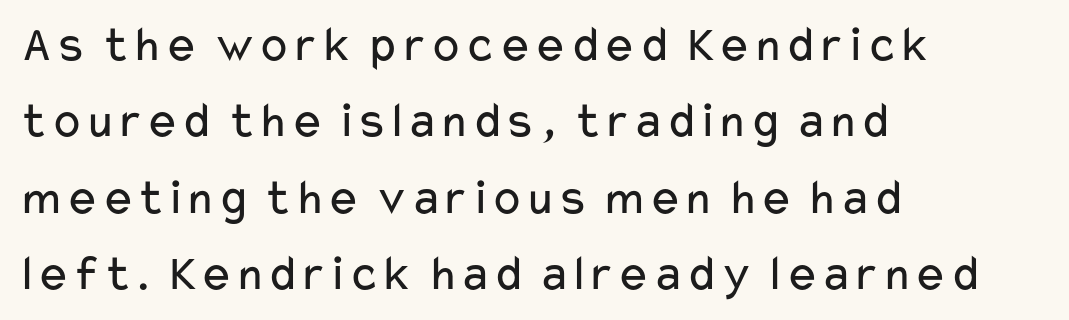
The image shows 51 px regular-weight, wide sans-serif type, upright; set left-aligned, normal line spacing (1.5x), normal letter spacing, not underlined; low stroke contrast and a medium x-height.
